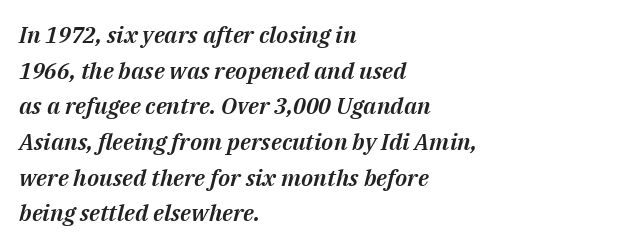
Q: Is the text italic (slanted)? A: Yes, it leans right by about 14 degrees.
Q: Is the text underlined? A: No.
Q: How is the paragraph aligned? A: Left-aligned.
Q: Is the spacing between letters normal or unusually wide? A: Normal.
Q: Is the spacing between lines tight, normal or loose? A: Normal.
